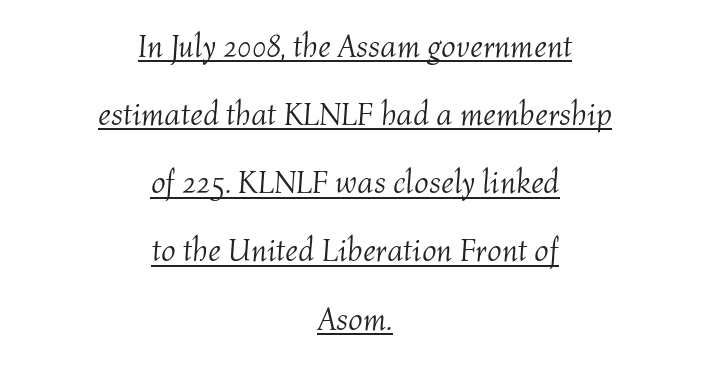
{"italic": "yes", "lean": "right", "slant_degrees": 4, "bold": "no", "weight": "light", "width": "normal", "stroke_contrast": "medium", "x_height": "medium", "monospaced": "no", "underline": "yes", "align": "center", "line_spacing": "loose", "line_spacing_ratio": 2.13, "letter_spacing": "normal", "letter_spacing_em": 0.0, "glyph_px": 32}
